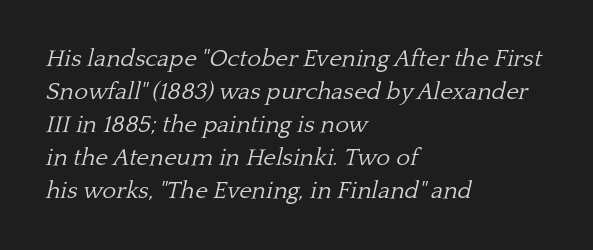
Only glyphs here, with clear space below each row. Horizontally, the lines are justified to the leading edge only. Emphasis-style slanted type is in use. The rows are spaced the way most documents space them. Is the stroke heavy? The answer is a plain regular-or-lighter.
